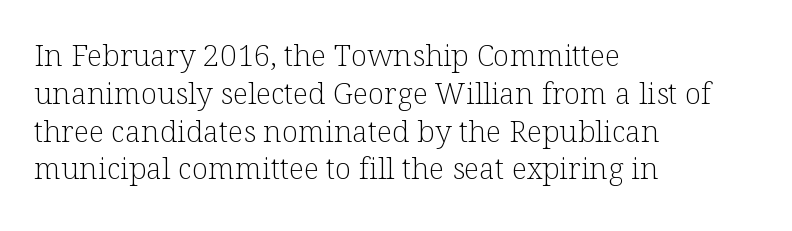
Q: Is the text bold? A: No.
Q: Is the text italic (slanted)? A: No, it is upright.
Q: Is the typeface a serif or a sans-serif typeface? A: Serif.
Q: Is the text underlined? A: No.
Q: How is the paragraph aligned? A: Left-aligned.
Q: Is the spacing between letters normal or unusually wide? A: Normal.
Q: Is the spacing between lines tight, normal or loose? A: Normal.
Q: Width (condensed, normal, or wide)? A: Normal.
Q: Stroke contrast? A: Low.
Q: x-height? A: Medium.
Q: Monospaced? A: No.
